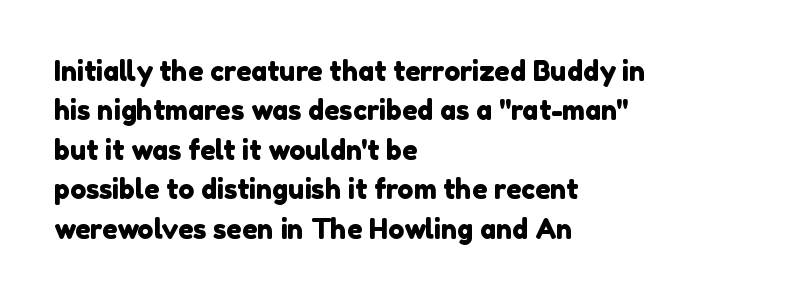
{"underline": "no", "align": "left", "line_spacing": "normal", "line_spacing_ratio": 1.46, "letter_spacing": "normal", "letter_spacing_em": 0.0, "glyph_px": 27}
